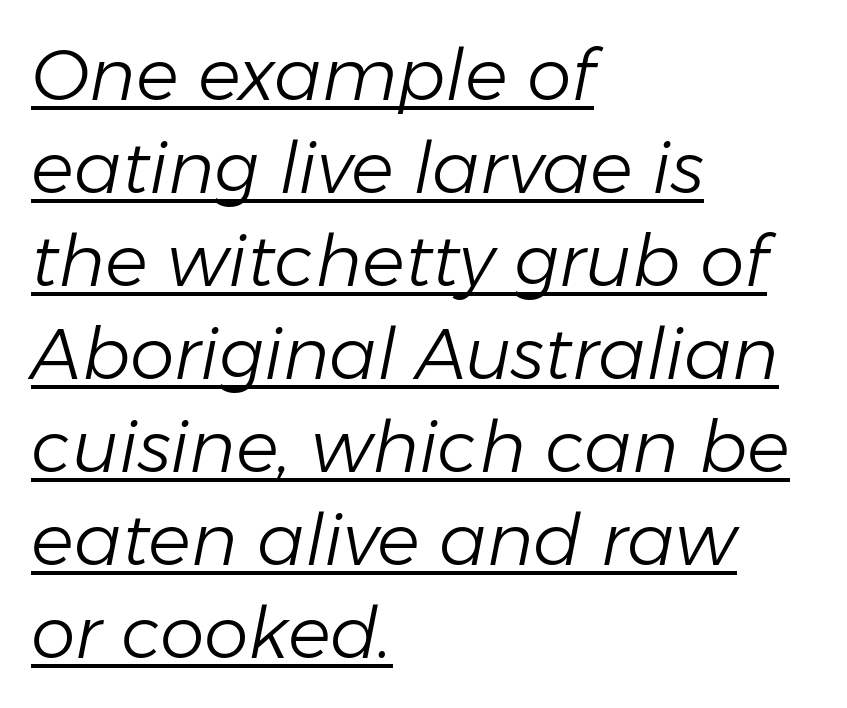
Is the type slanted? Yes — the strokes lean at a clear angle. Default kerning and tracking; the words read as compact shapes. You could not count columns in this text — the font is proportionally spaced. Each stroke keeps to a modest, everyday thickness or less.
